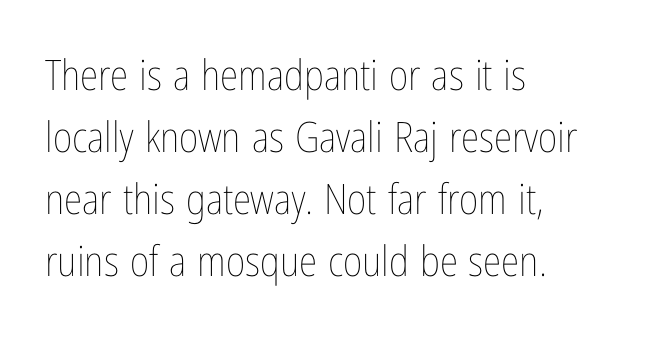
{"italic": "no", "bold": "no", "weight": "thin", "width": "condensed", "stroke_contrast": "low", "x_height": "medium", "monospaced": "no", "underline": "no", "align": "left", "line_spacing": "normal", "line_spacing_ratio": 1.48, "letter_spacing": "normal", "letter_spacing_em": 0.0, "glyph_px": 42}
